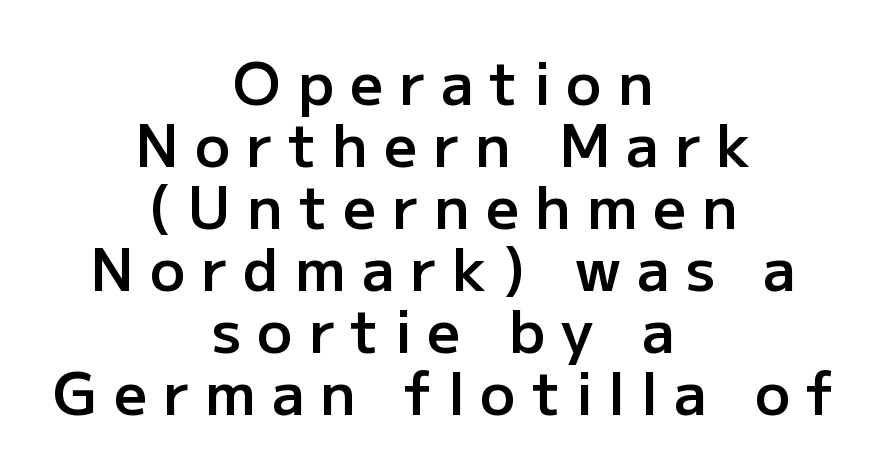
The image shows 58 px semibold sans-serif type, upright; set centered, tight line spacing (1.07x), unusually wide letter spacing (+0.28 em), not underlined; low stroke contrast and a medium x-height.
